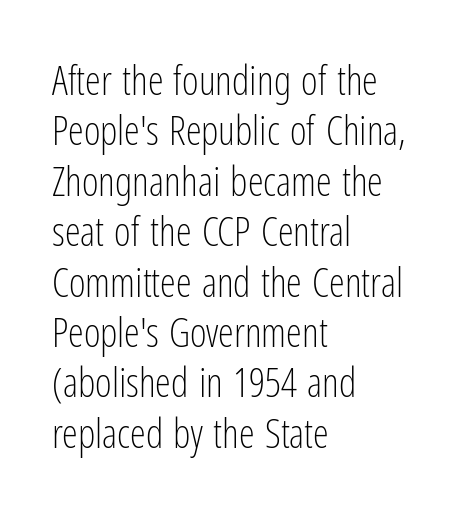
The letters sit at their default tracking, neither squeezed nor spread. Each row of text sits above clean, open space. You can tell it's not italic because the verticals are truly vertical. Weight: not bold — regular or lighter.
